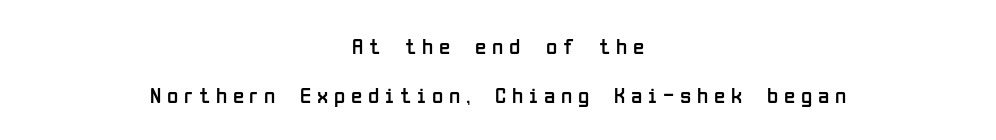
Q: Is the text bold? A: No.
Q: Is the text italic (slanted)? A: No, it is upright.
Q: Is the text underlined? A: No.
Q: How is the paragraph aligned? A: Centered.
Q: Is the spacing between letters normal or unusually wide? A: Unusually wide.
Q: Is the spacing between lines tight, normal or loose? A: Loose.
